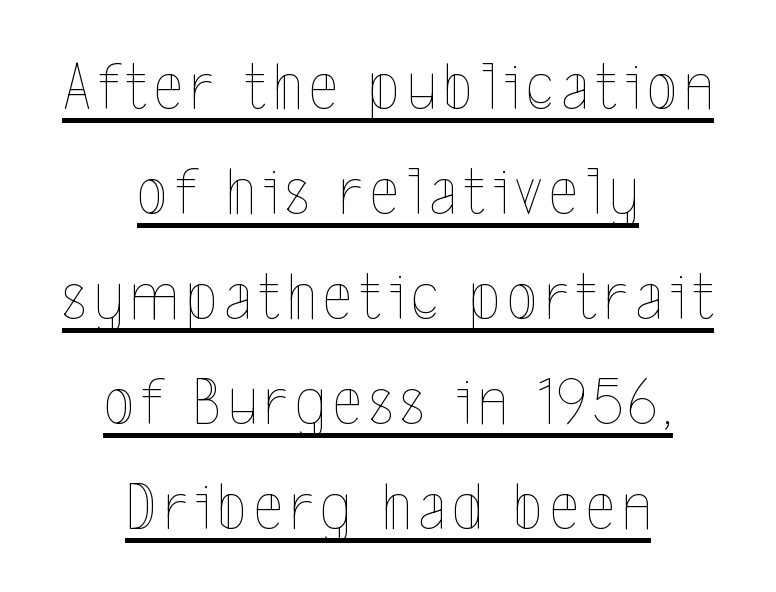
Q: Is the text bold? A: No.
Q: Is the text italic (slanted)? A: No, it is upright.
Q: Is the text underlined? A: Yes.
Q: How is the paragraph aligned? A: Centered.
Q: Is the spacing between lines tight, normal or loose? A: Normal.
Q: Width (condensed, normal, or wide)? A: Condensed.
Q: x-height? A: Medium.
Q: Monospaced? A: No.
